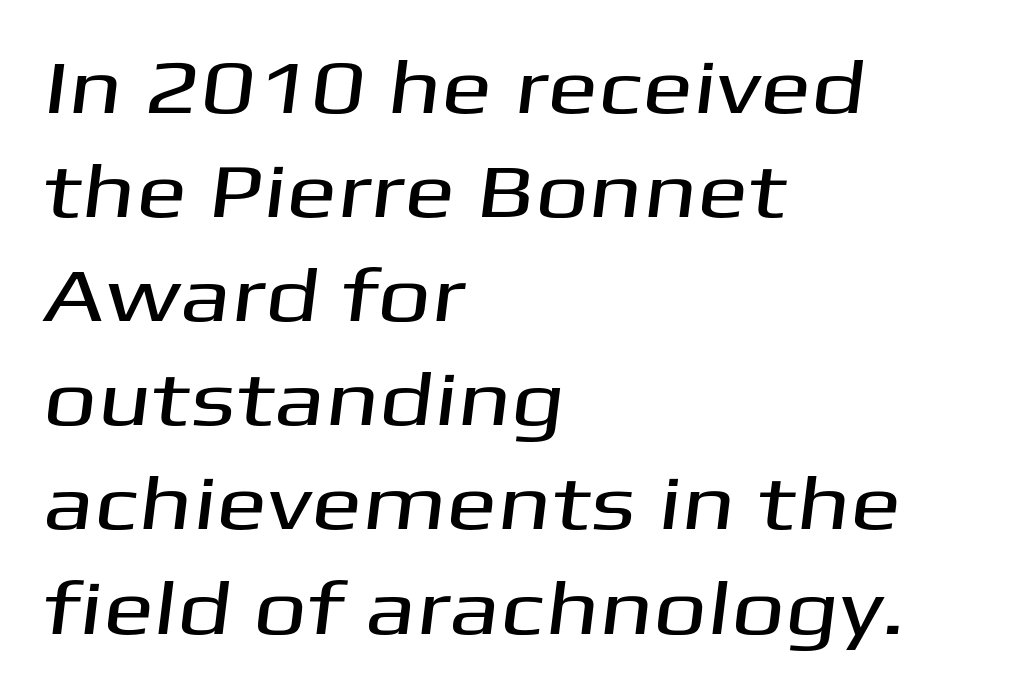
Q: Is the typeface a serif or a sans-serif typeface? A: Sans-serif.
Q: Is the text underlined? A: No.
Q: How is the paragraph aligned? A: Left-aligned.
Q: Is the spacing between letters normal or unusually wide? A: Normal.
Q: Is the spacing between lines tight, normal or loose? A: Normal.
Q: Width (condensed, normal, or wide)? A: Wide.
Q: Stroke contrast? A: Medium.
Q: x-height? A: Medium.
Q: Monospaced? A: No.
